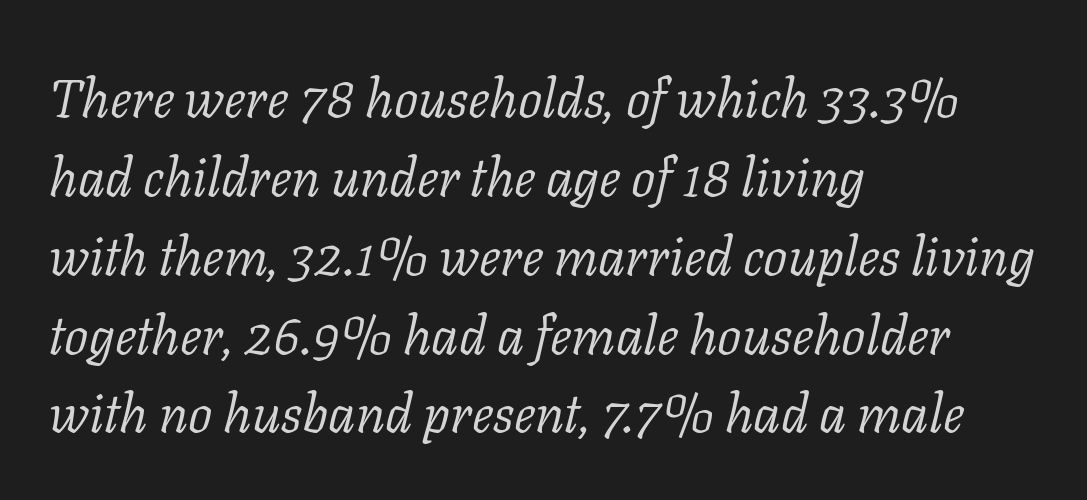
The letters are slanted; this is an italic face. Interline gaps are of average width in this sample. The space beneath each line is pristine and unruled. The type is set solid horizontally, with unmodified tracking. Spacing verdict: proportional, widths tailored to each character.
